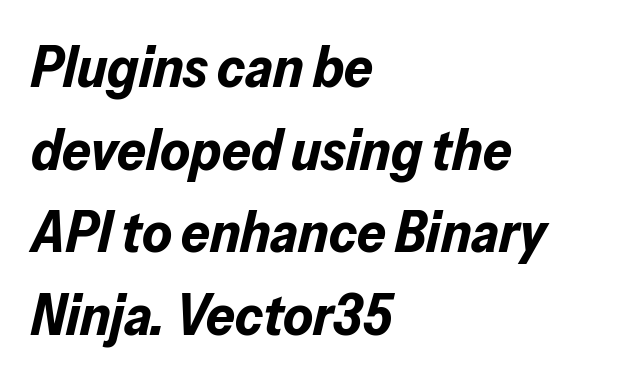
Q: Is the text bold? A: Yes.
Q: Is the text italic (slanted)? A: Yes, it leans right by about 13 degrees.
Q: Is the text underlined? A: No.
Q: How is the paragraph aligned? A: Left-aligned.
Q: Is the spacing between letters normal or unusually wide? A: Normal.
Q: Is the spacing between lines tight, normal or loose? A: Normal.
Q: Width (condensed, normal, or wide)? A: Normal.
Q: Stroke contrast? A: Low.
Q: x-height? A: Medium.
Q: Monospaced? A: No.
